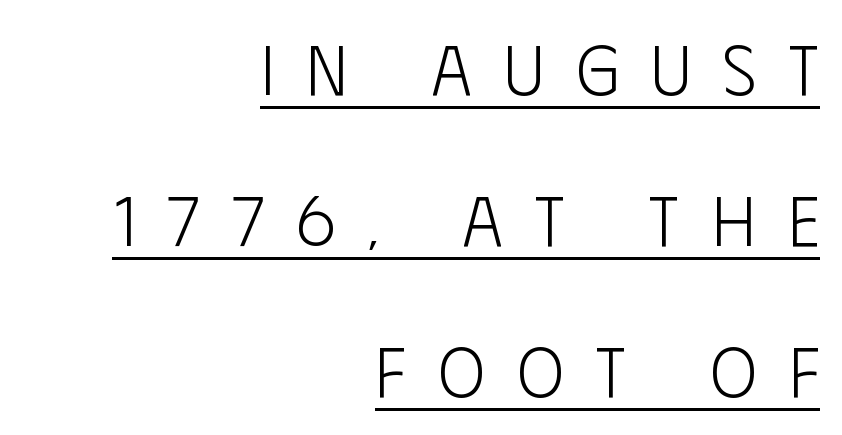
The image shows 70 px light, condensed sans-serif type, upright; set right-aligned, loose line spacing (2.16x), unusually wide letter spacing (+0.46 em), underlined; low stroke contrast and a large x-height.
